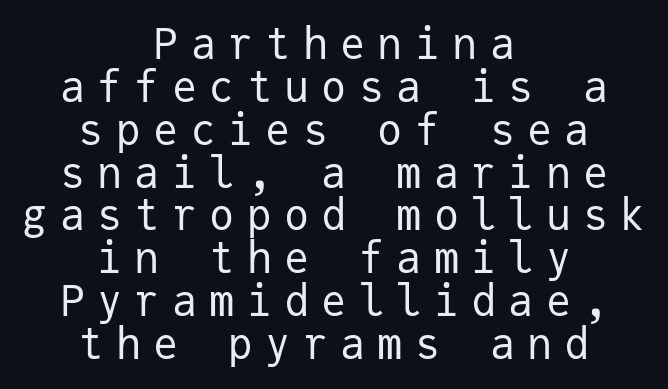
Every character sits straight up, as roman type does. You could count columns in this text — the font is strictly monospaced. Leading: reduced. Display-style spreading of the glyphs; the letterfit is very open.
